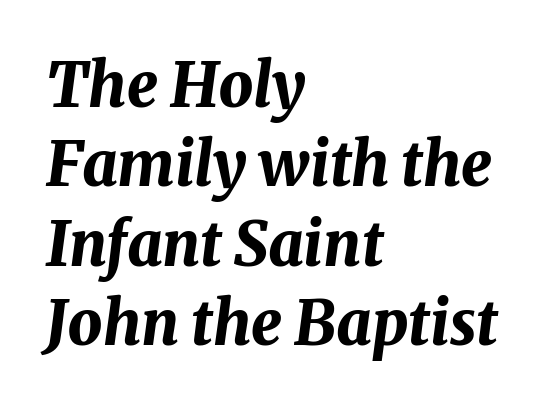
Q: Is the text bold? A: Yes.
Q: Is the text italic (slanted)? A: Yes, it leans right by about 8 degrees.
Q: Is the text underlined? A: No.
Q: How is the paragraph aligned? A: Left-aligned.
Q: Is the spacing between letters normal or unusually wide? A: Normal.
Q: Is the spacing between lines tight, normal or loose? A: Normal.
Q: Width (condensed, normal, or wide)? A: Normal.
Q: Stroke contrast? A: Medium.
Q: x-height? A: Medium.
Q: Monospaced? A: No.
